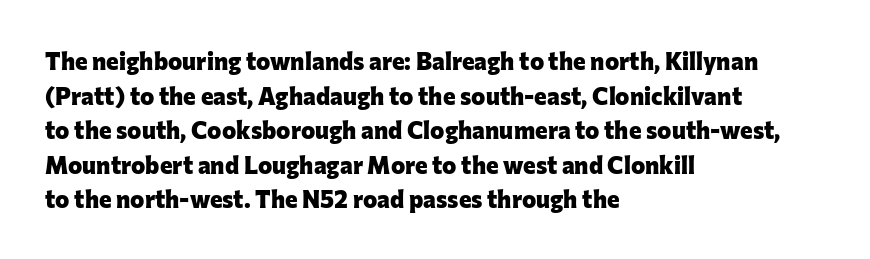
{"italic": "no", "bold": "yes", "underline": "no", "align": "left", "line_spacing": "normal", "line_spacing_ratio": 1.44, "letter_spacing": "normal", "letter_spacing_em": 0.0, "glyph_px": 24}
